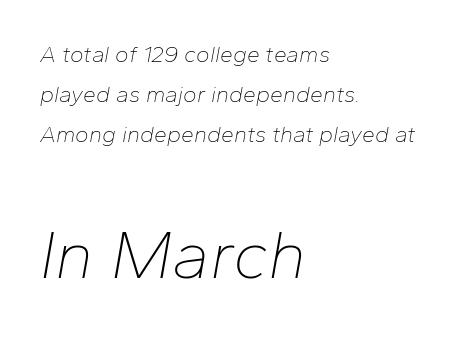
Q: Is the text bold? A: No.
Q: Is the text italic (slanted)? A: Yes, it leans right by about 10 degrees.
Q: Is the text underlined? A: No.
Q: How is the paragraph aligned? A: Left-aligned.
Q: Is the spacing between letters normal or unusually wide? A: Normal.
Q: Which block of text is set in a larger size, the first (top) or the second (bottom)? A: The second (bottom) one.
Q: Width (condensed, normal, or wide)? A: Normal.
Q: Stroke contrast? A: Low.
Q: x-height? A: Medium.
Q: Monospaced? A: No.
